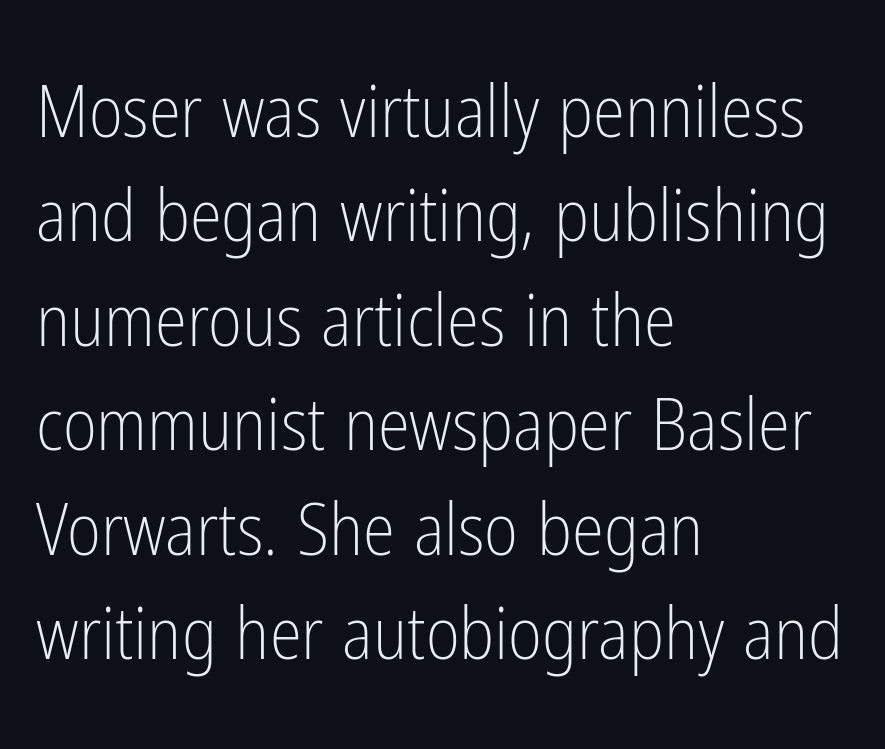
This sample uses an upright cut, with every glyph sitting square on the baseline. Students, note that the glyphs here touch the page at normal intervals. Leading: standard. Do the characters align in a grid? No, the font is proportional. Vertical stems look standard width or narrower in stroke. The glyphs are unaccompanied by any horizontal stroke below them.
